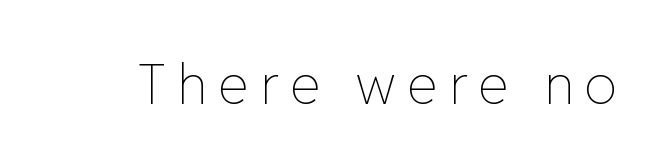
Ink coverage per letter is moderate at most. Characters remain perfectly vertical along every line. Decoration check: the copy has no underline. Is this a fixed-width face? No — the glyphs have proportional, varying widths.
